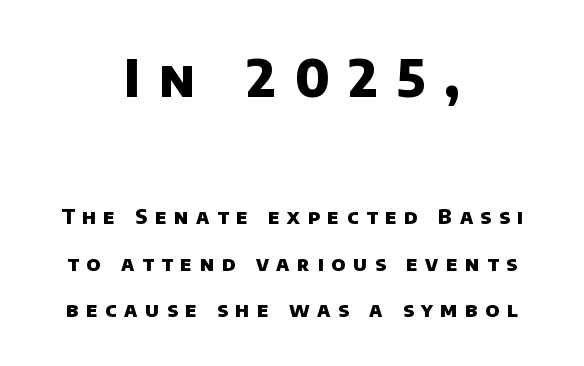
{"serif": "no", "bold": "yes", "weight": "heavy", "width": "normal", "stroke_contrast": "low", "x_height": "large", "monospaced": "no", "underline": "no", "align": "center", "line_spacing": "loose", "line_spacing_ratio": 2.32, "letter_spacing": "wide", "letter_spacing_em": 0.38, "larger_block": "first", "size_ratio": 2.55, "glyph_px": 51}
